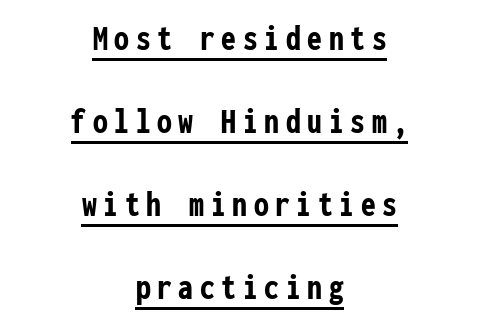
Q: Is the text bold? A: Yes.
Q: Is the text italic (slanted)? A: No, it is upright.
Q: Is the typeface a serif or a sans-serif typeface? A: Sans-serif.
Q: Is the text underlined? A: Yes.
Q: How is the paragraph aligned? A: Centered.
Q: Is the spacing between lines tight, normal or loose? A: Loose.
Q: Width (condensed, normal, or wide)? A: Condensed.
Q: Stroke contrast? A: Low.
Q: x-height? A: Medium.
Q: Monospaced? A: Yes.
